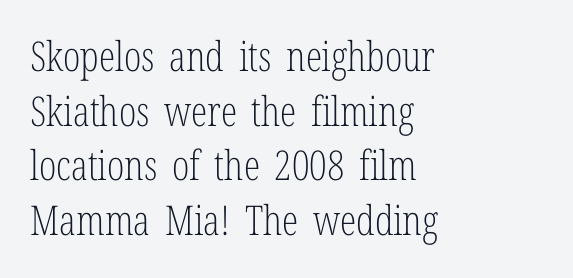
The image shows 41 px light, condensed serif type, upright; set left-aligned, normal line spacing (1.33x), normal letter spacing, not underlined; low stroke contrast and a medium x-height.
